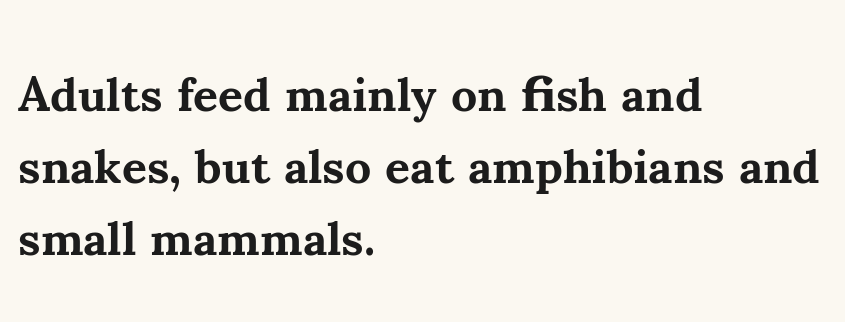
{"serif": "yes", "italic": "no", "bold": "yes", "weight": "bold", "width": "normal", "stroke_contrast": "medium", "x_height": "small", "monospaced": "no", "underline": "no", "align": "left", "line_spacing": "normal", "line_spacing_ratio": 1.5, "letter_spacing": "normal", "letter_spacing_em": 0.0, "glyph_px": 48}
